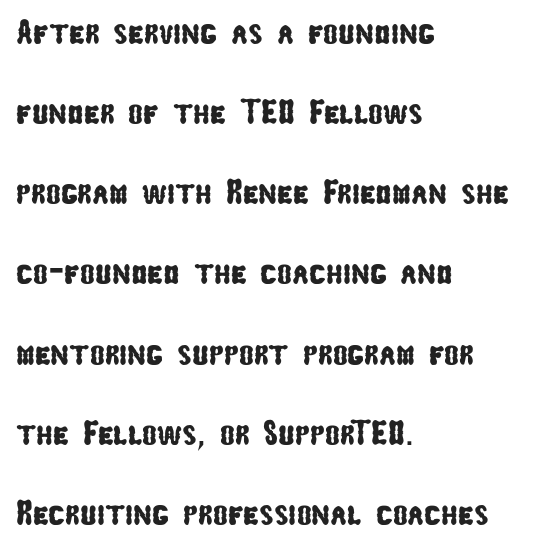
If you measured baseline to baseline, you'd find a long distance. Layout note: lines flush left. Beneath every word, the page is bare. No extra tracking has been applied to these lines. Varying glyph widths throughout — classic text-font behaviour.
